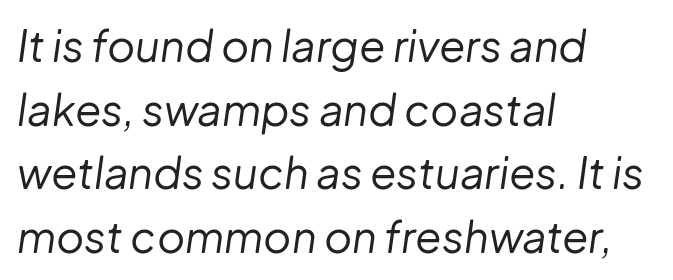
The rendering uses natural spacing where letterforms have individual widths. The font sits on the lighter half of the weight spectrum, regular included. A typesetter would call this zero additional tracking. The passage is arranged the way most books set body copy — flush left.
